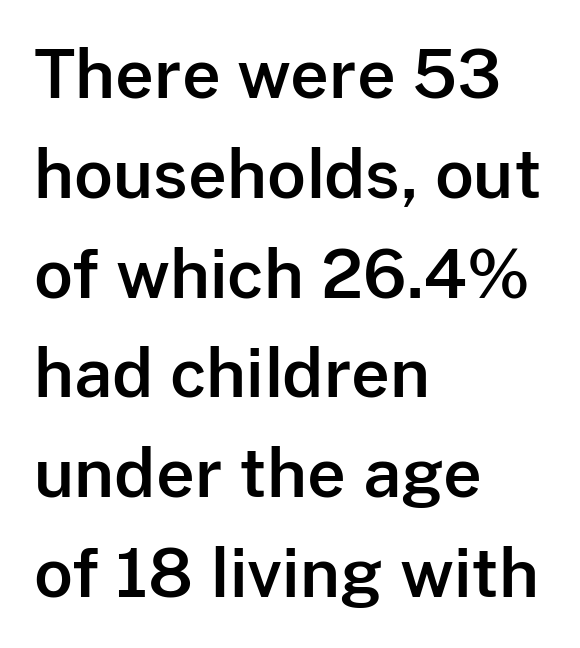
Characters follow at the spacing the type designer built in. Is there much room between lines? A standard amount, neither cramped nor airy. Tall strokes in this sample are plumb rather than angled. Letterform terminals end flat and unadorned throughout the passage. Character widths vary here, with narrow letters taking less room than wide ones.
